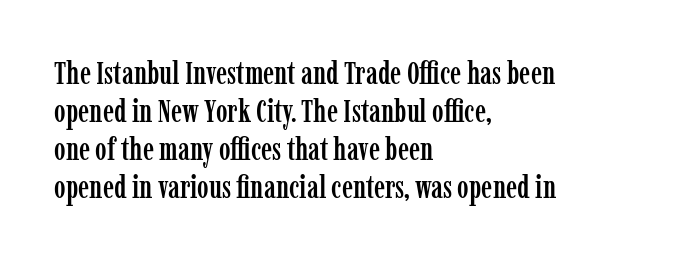
Q: Is the text italic (slanted)? A: No, it is upright.
Q: Is the typeface a serif or a sans-serif typeface? A: Serif.
Q: Is the text underlined? A: No.
Q: How is the paragraph aligned? A: Left-aligned.
Q: Is the spacing between letters normal or unusually wide? A: Normal.
Q: Width (condensed, normal, or wide)? A: Condensed.
Q: Stroke contrast? A: Low.
Q: x-height? A: Medium.
Q: Monospaced? A: No.
